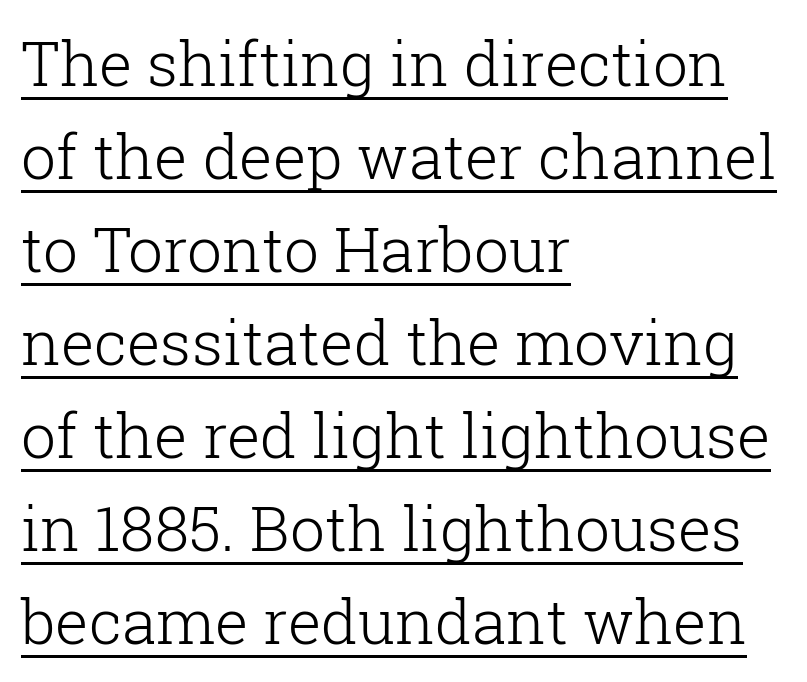
{"serif": "yes", "italic": "no", "bold": "no", "weight": "light", "width": "normal", "stroke_contrast": "low", "x_height": "medium", "monospaced": "no", "underline": "yes", "align": "left", "line_spacing": "normal", "line_spacing_ratio": 1.5, "letter_spacing": "normal", "letter_spacing_em": 0.0, "glyph_px": 62}
